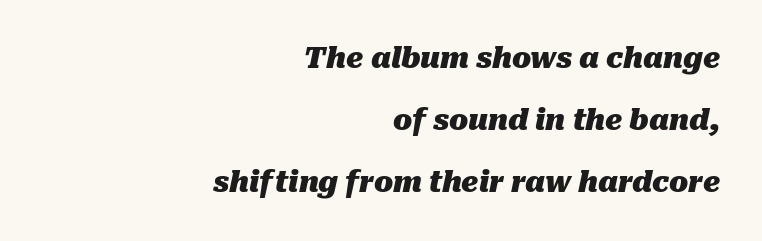
Q: Is the text bold? A: Yes.
Q: Is the text italic (slanted)? A: Yes, it leans right by about 10 degrees.
Q: Is the text underlined? A: No.
Q: How is the paragraph aligned? A: Right-aligned.
Q: Is the spacing between letters normal or unusually wide? A: Normal.
Q: Is the spacing between lines tight, normal or loose? A: Loose.
Q: Width (condensed, normal, or wide)? A: Normal.
Q: Stroke contrast? A: Medium.
Q: x-height? A: Medium.
Q: Monospaced? A: No.
